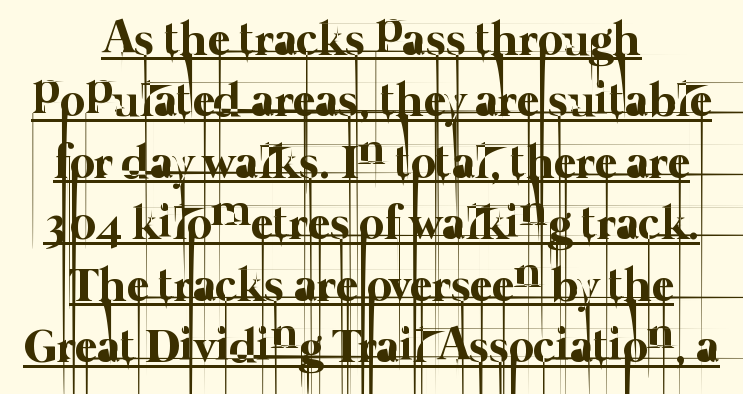
Q: Is the text bold? A: No.
Q: Is the text underlined? A: Yes.
Q: Is the spacing between letters normal or unusually wide? A: Normal.
Q: Is the spacing between lines tight, normal or loose? A: Normal.
Q: Width (condensed, normal, or wide)? A: Normal.
Q: Stroke contrast? A: Low.
Q: x-height? A: Medium.
Q: Monospaced? A: No.
